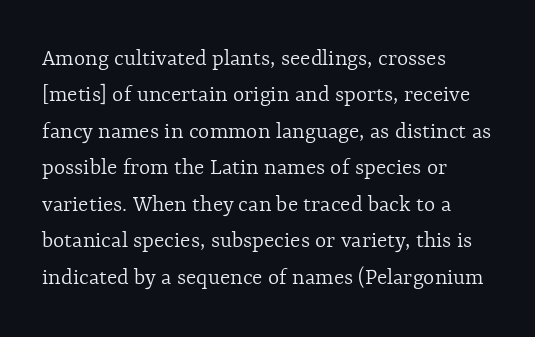
The foot of each line stays bare and open. These lines stack with their left ends in a neat column. Italic: no, the glyphs are upright roman. These lines sit exactly where default settings would place them.
